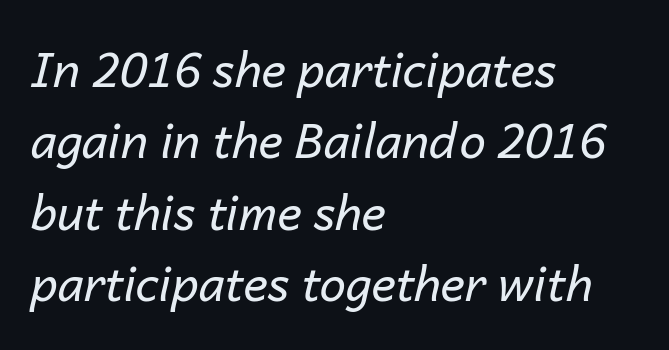
Q: Is the text bold? A: No.
Q: Is the text italic (slanted)? A: Yes, it leans right by about 14 degrees.
Q: Is the text underlined? A: No.
Q: How is the paragraph aligned? A: Left-aligned.
Q: Is the spacing between letters normal or unusually wide? A: Normal.
Q: Is the spacing between lines tight, normal or loose? A: Normal.
Q: Width (condensed, normal, or wide)? A: Normal.
Q: Stroke contrast? A: Low.
Q: x-height? A: Medium.
Q: Monospaced? A: No.
